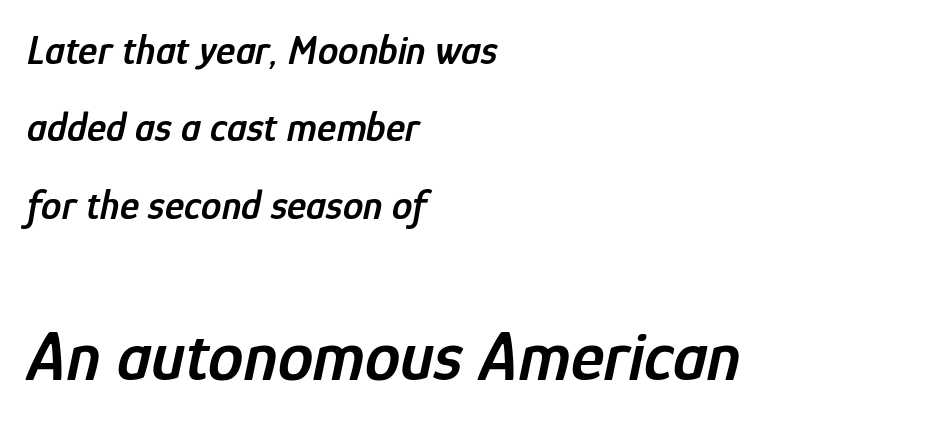
The image shows 71 px semibold, condensed type, italic (leaning right); set left-aligned, line spacing 1.89x, normal letter spacing, not underlined; the second (bottom) block is 1.73x larger; low stroke contrast and a medium x-height.
